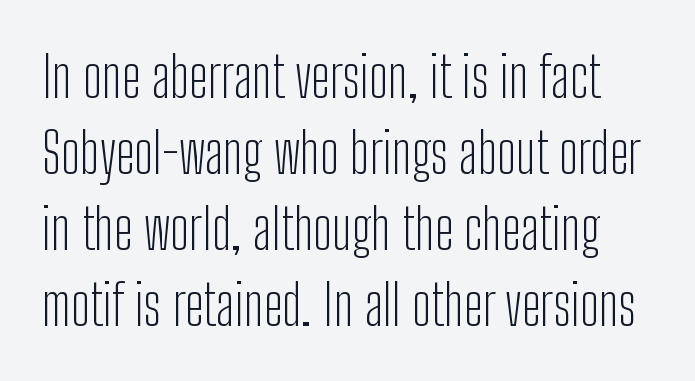
Q: Is the text bold? A: No.
Q: Is the text italic (slanted)? A: No, it is upright.
Q: Is the typeface a serif or a sans-serif typeface? A: Sans-serif.
Q: Is the text underlined? A: No.
Q: Is the spacing between letters normal or unusually wide? A: Normal.
Q: Is the spacing between lines tight, normal or loose? A: Normal.
Q: Width (condensed, normal, or wide)? A: Condensed.
Q: Stroke contrast? A: Low.
Q: x-height? A: Medium.
Q: Monospaced? A: No.
